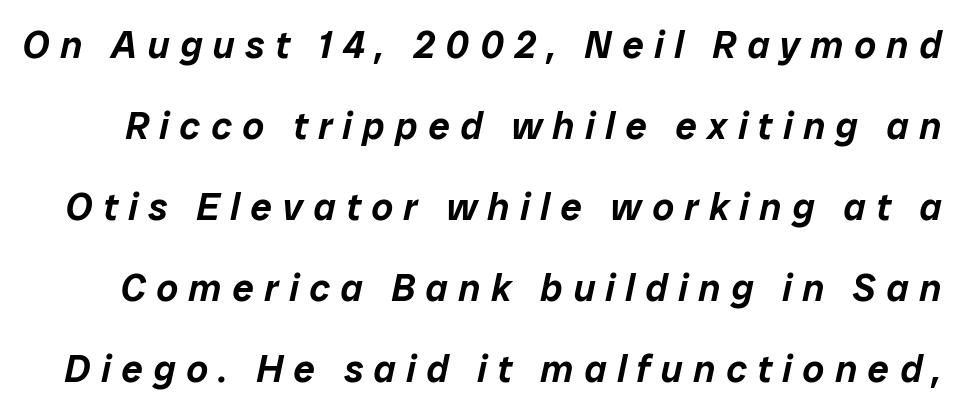
Q: Is the text italic (slanted)? A: Yes, it leans right by about 12 degrees.
Q: Is the text underlined? A: No.
Q: Is the spacing between letters normal or unusually wide? A: Unusually wide.
Q: Is the spacing between lines tight, normal or loose? A: Loose.
Q: Width (condensed, normal, or wide)? A: Normal.
Q: Stroke contrast? A: Low.
Q: x-height? A: Medium.
Q: Monospaced? A: No.
